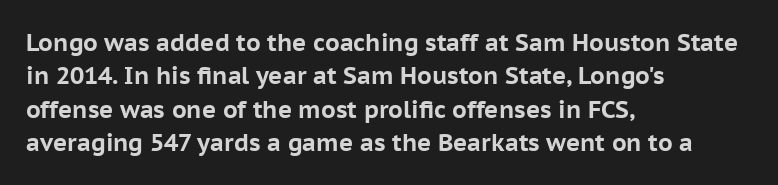
Q: Is the text bold? A: Yes.
Q: Is the text italic (slanted)? A: No, it is upright.
Q: Is the text underlined? A: No.
Q: How is the paragraph aligned? A: Left-aligned.
Q: Is the spacing between letters normal or unusually wide? A: Normal.
Q: Is the spacing between lines tight, normal or loose? A: Normal.
